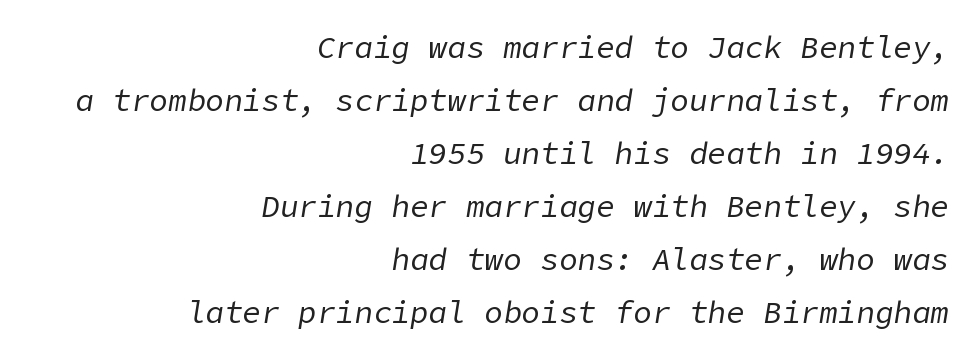
{"italic": "yes", "lean": "right", "slant_degrees": 9, "bold": "no", "weight": "regular", "width": "normal", "stroke_contrast": "low", "x_height": "medium", "underline": "no", "align": "right", "line_spacing_ratio": 1.71, "letter_spacing": "normal", "letter_spacing_em": 0.0, "glyph_px": 31}
